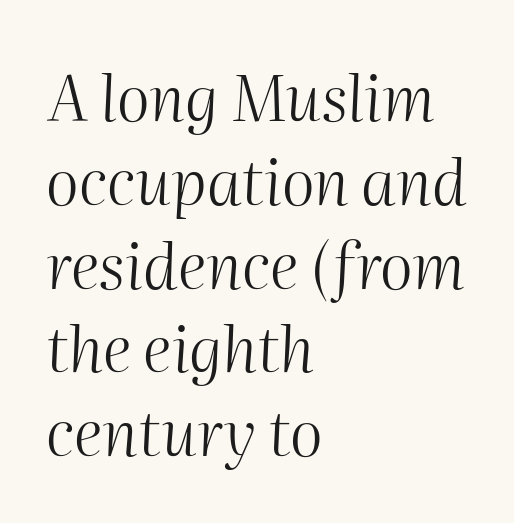
The letters advance in unequal steps, a hallmark of proportional type. The typesetter chose a ragged-right arrangement here. Here the glyphs are tracked normally, forming tight word shapes. Beneath every word, the page is bare. Heaviness? Minimal to ordinary, like unemphasized prose.
